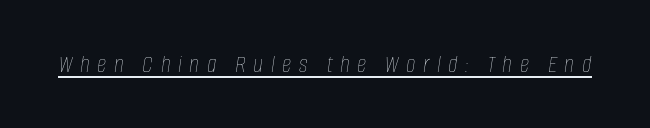
The image shows 26 px text type, italic (leaning right); set unusually wide letter spacing (+0.29 em), underlined.
